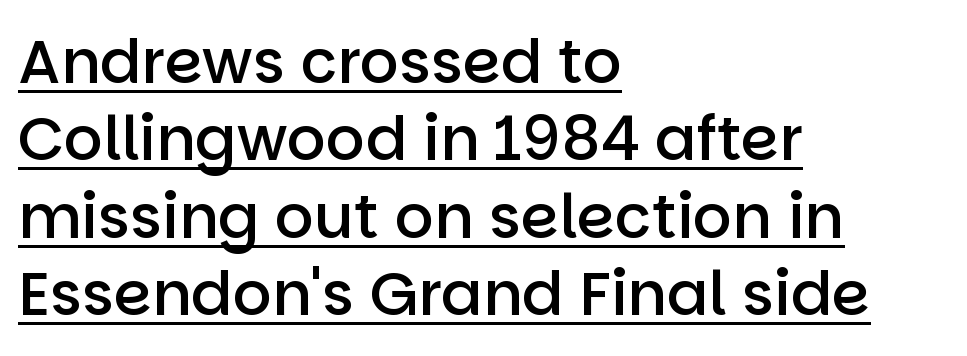
Q: Is the text bold? A: Semi-bold.
Q: Is the text italic (slanted)? A: No, it is upright.
Q: Is the typeface a serif or a sans-serif typeface? A: Sans-serif.
Q: Is the text underlined? A: Yes.
Q: How is the paragraph aligned? A: Left-aligned.
Q: Is the spacing between letters normal or unusually wide? A: Normal.
Q: Is the spacing between lines tight, normal or loose? A: Normal.
Q: Width (condensed, normal, or wide)? A: Normal.
Q: Stroke contrast? A: Low.
Q: x-height? A: Large.
Q: Monospaced? A: No.
